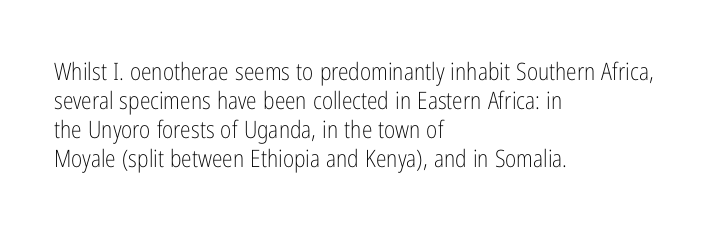
The image shows 24 px text type, upright; set left-aligned, line spacing 1.21x, normal letter spacing, not underlined.
